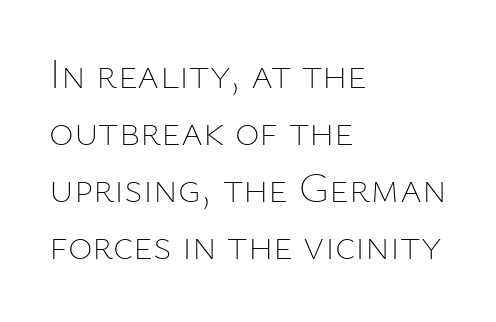
Q: Is the text bold? A: No.
Q: Is the text italic (slanted)? A: No, it is upright.
Q: Is the text underlined? A: No.
Q: How is the paragraph aligned? A: Left-aligned.
Q: Is the spacing between letters normal or unusually wide? A: Normal.
Q: Is the spacing between lines tight, normal or loose? A: Normal.
Q: Width (condensed, normal, or wide)? A: Normal.
Q: Stroke contrast? A: Low.
Q: x-height? A: Medium.
Q: Monospaced? A: No.
